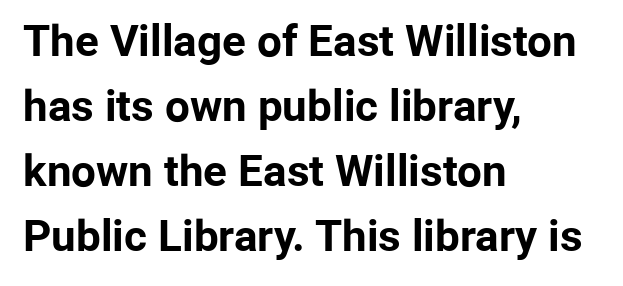
Q: Is the text bold? A: Yes.
Q: Is the text italic (slanted)? A: No, it is upright.
Q: Is the typeface a serif or a sans-serif typeface? A: Sans-serif.
Q: Is the text underlined? A: No.
Q: How is the paragraph aligned? A: Left-aligned.
Q: Is the spacing between letters normal or unusually wide? A: Normal.
Q: Is the spacing between lines tight, normal or loose? A: Normal.
Q: Width (condensed, normal, or wide)? A: Normal.
Q: Stroke contrast? A: Low.
Q: x-height? A: Medium.
Q: Monospaced? A: No.
